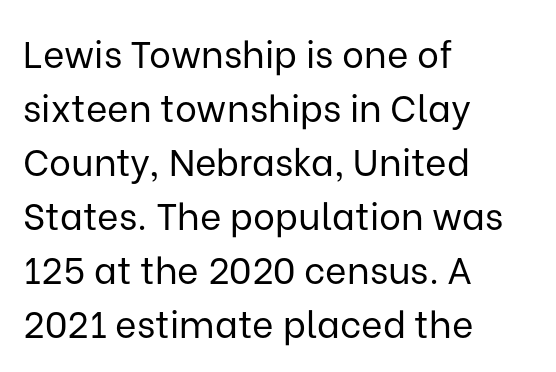
Q: Is the text bold? A: No.
Q: Is the text italic (slanted)? A: No, it is upright.
Q: Is the typeface a serif or a sans-serif typeface? A: Sans-serif.
Q: Is the text underlined? A: No.
Q: How is the paragraph aligned? A: Left-aligned.
Q: Is the spacing between letters normal or unusually wide? A: Normal.
Q: Is the spacing between lines tight, normal or loose? A: Normal.
Q: Width (condensed, normal, or wide)? A: Normal.
Q: Stroke contrast? A: Low.
Q: x-height? A: Medium.
Q: Monospaced? A: No.
